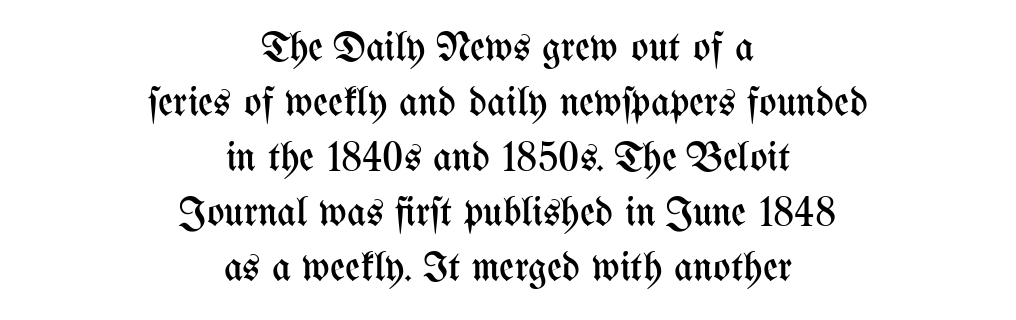
The letters advance in unequal steps, a hallmark of proportional type. Caption: multi-line text, centered on the measure. Every stem runs plumb, perpendicular to the baseline. Tracking value appears to be zero — textbook default spacing. Compared with a typical body face, this is equally light or lighter still. The area under the type is left untouched.
